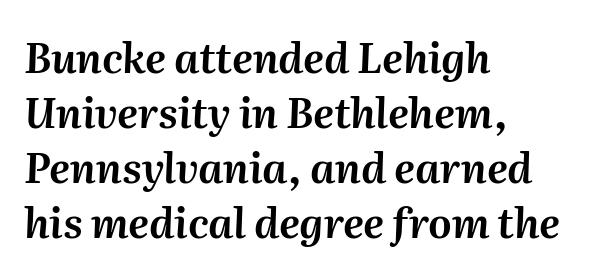
{"italic": "yes", "lean": "right", "slant_degrees": 2, "width": "normal", "stroke_contrast": "medium", "x_height": "medium", "monospaced": "no", "underline": "no", "align": "left", "line_spacing": "normal", "line_spacing_ratio": 1.34, "letter_spacing": "normal", "letter_spacing_em": 0.0, "glyph_px": 41}
